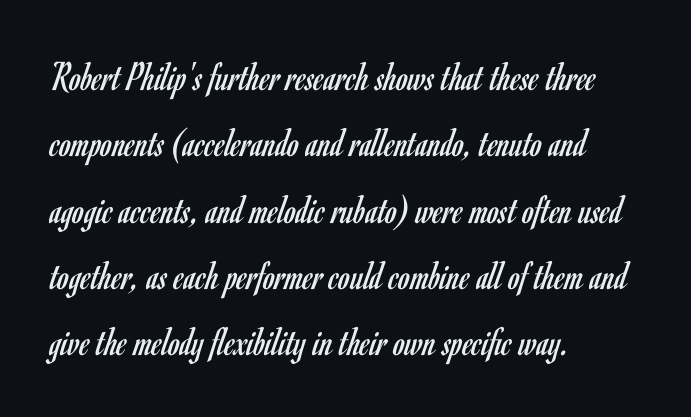
{"serif": "no", "bold": "no", "weight": "regular", "width": "condensed", "stroke_contrast": "low", "x_height": "small", "monospaced": "no", "underline": "no", "align": "left", "line_spacing": "normal", "line_spacing_ratio": 1.58, "letter_spacing": "normal", "letter_spacing_em": 0.0, "glyph_px": 42}
